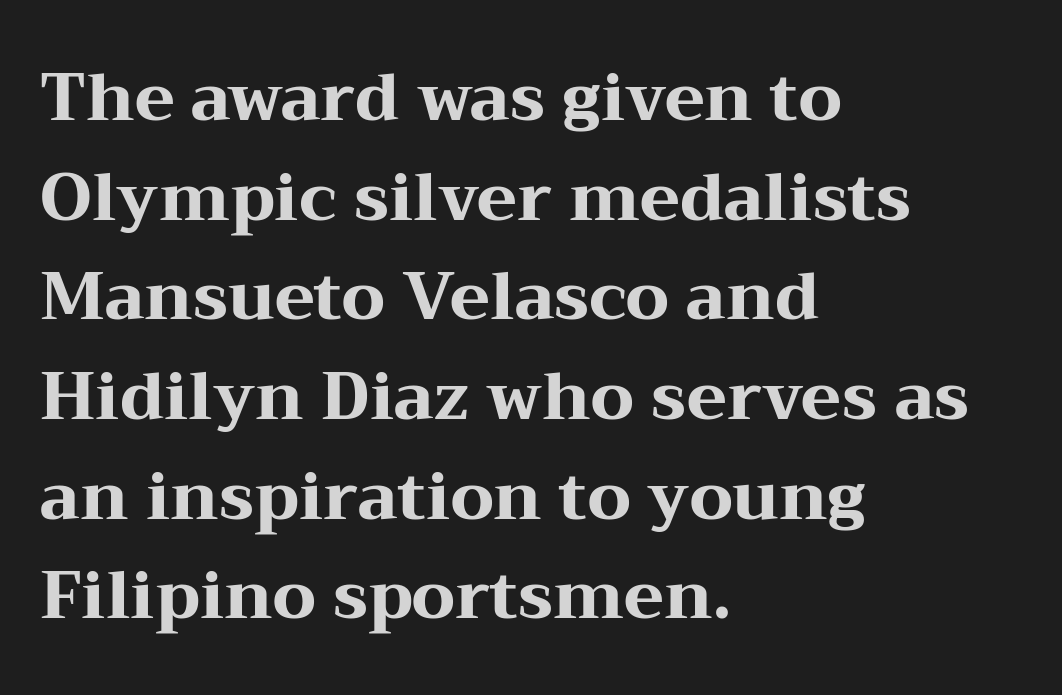
Q: Is the text bold? A: Yes.
Q: Is the text italic (slanted)? A: No, it is upright.
Q: Is the typeface a serif or a sans-serif typeface? A: Serif.
Q: Is the text underlined? A: No.
Q: How is the paragraph aligned? A: Left-aligned.
Q: Is the spacing between letters normal or unusually wide? A: Normal.
Q: Is the spacing between lines tight, normal or loose? A: Normal.
Q: Width (condensed, normal, or wide)? A: Wide.
Q: Stroke contrast? A: Medium.
Q: x-height? A: Medium.
Q: Monospaced? A: No.
